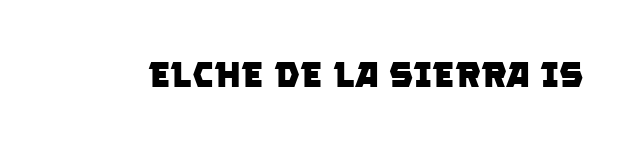
Q: Is the text bold? A: Yes.
Q: Is the typeface a serif or a sans-serif typeface? A: Sans-serif.
Q: Is the text underlined? A: No.
Q: Is the spacing between letters normal or unusually wide? A: Normal.
Q: Width (condensed, normal, or wide)? A: Normal.
Q: Stroke contrast? A: Low.
Q: x-height? A: Large.
Q: Monospaced? A: No.
